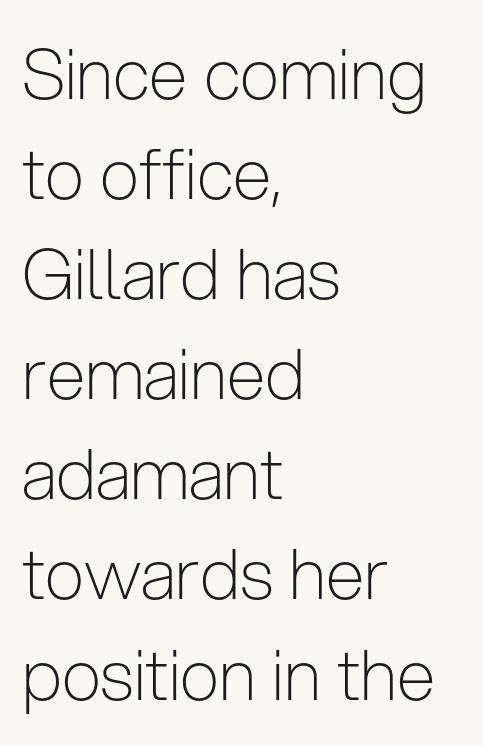
The image shows 70 px light, condensed sans-serif type, upright; set left-aligned, normal line spacing (1.43x), normal letter spacing, not underlined; low stroke contrast and a medium x-height.
